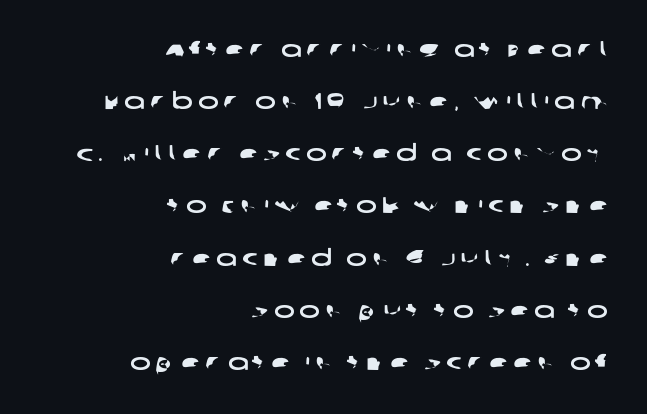
Q: Is the text underlined? A: No.
Q: How is the paragraph aligned? A: Right-aligned.
Q: Is the spacing between letters normal or unusually wide? A: Unusually wide.
Q: Is the spacing between lines tight, normal or loose? A: Loose.
